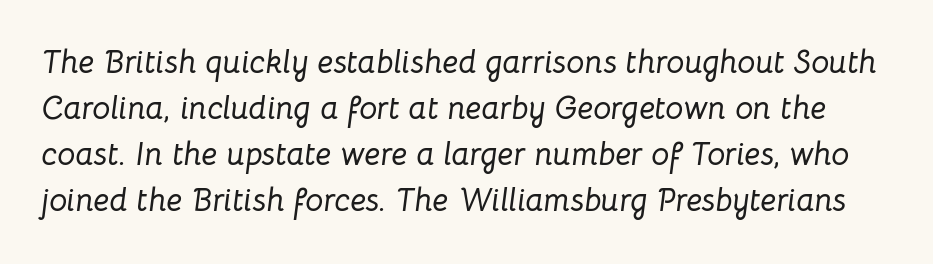
Descenders are the only things crossing below the line. Do the characters align in a grid? No, the font is proportional. Would a proofreader flag this as italicized? Yes. Observe the ordinary spacing: letters are neighbours, not strangers.
